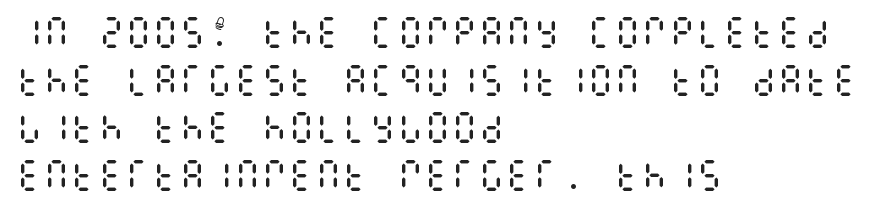
Nobody drew a line under any word here. No letter is thick-stroked: the sample isn't bold. All the whitespace from short lines collects on the right. The designer left line spacing at the default. The letters sit at their default tracking, neither squeezed nor spread.
